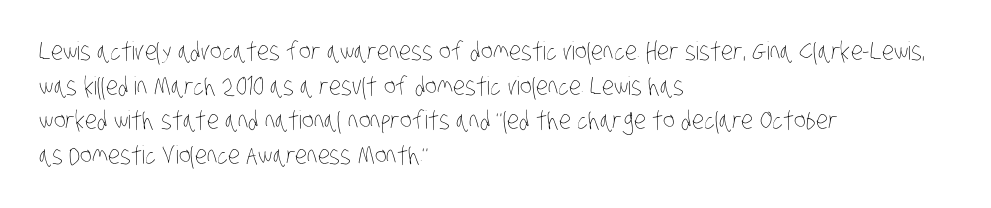
Q: Is the text bold? A: No.
Q: Is the text underlined? A: No.
Q: How is the paragraph aligned? A: Left-aligned.
Q: Is the spacing between letters normal or unusually wide? A: Normal.
Q: Is the spacing between lines tight, normal or loose? A: Normal.
